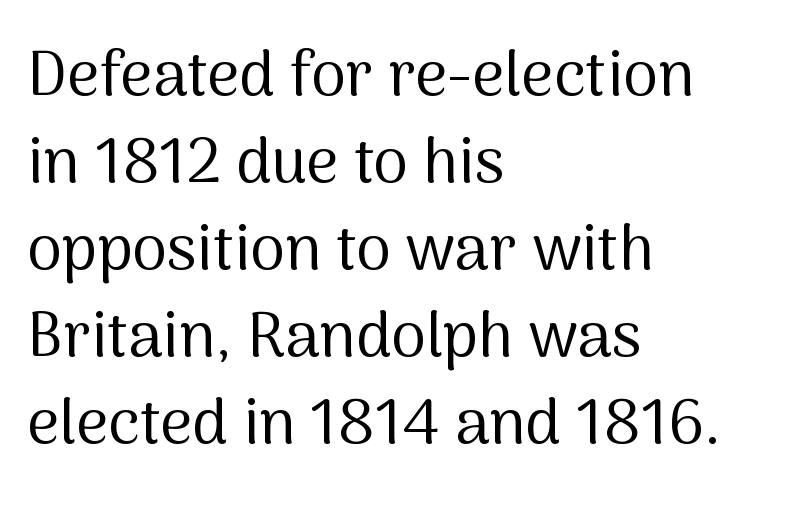
Q: Is the text bold? A: No.
Q: Is the text italic (slanted)? A: No, it is upright.
Q: Is the typeface a serif or a sans-serif typeface? A: Sans-serif.
Q: Is the text underlined? A: No.
Q: How is the paragraph aligned? A: Left-aligned.
Q: Is the spacing between letters normal or unusually wide? A: Normal.
Q: Is the spacing between lines tight, normal or loose? A: Normal.
Q: Width (condensed, normal, or wide)? A: Normal.
Q: Stroke contrast? A: Medium.
Q: x-height? A: Medium.
Q: Monospaced? A: No.
